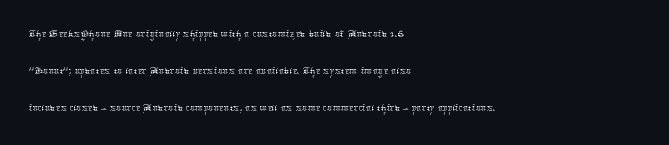
The image shows 26 px text type, upright; set left-aligned, normal line spacing (1.43x), normal letter spacing, not underlined.
